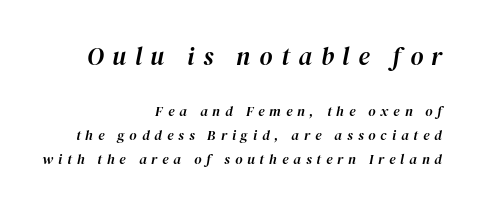
{"italic": "yes", "lean": "right", "slant_degrees": 12, "underline": "no", "align": "right", "line_spacing": "normal", "line_spacing_ratio": 1.69, "letter_spacing": "wide", "letter_spacing_em": 0.35, "larger_block": "first", "size_ratio": 1.79, "glyph_px": 25}
